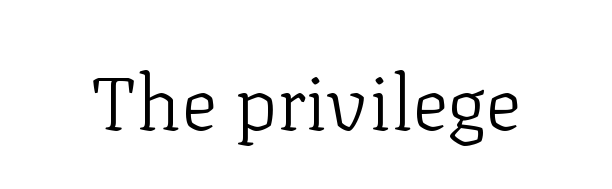
The image shows 76 px light serif type, upright; set normal letter spacing, not underlined; low stroke contrast and a medium x-height.
